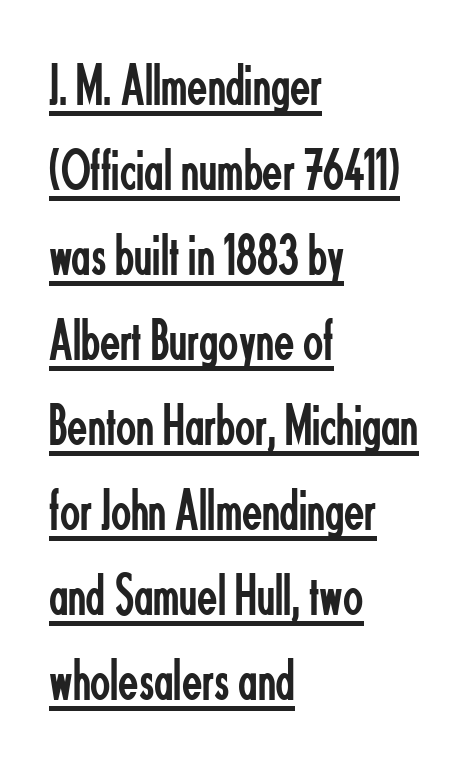
You could call the tracking neutral — neither tight nor loose. Stroke mass is kept to a normal reading level or below. Nope, not italic — everything's standing straight. The paragraph has a hard left edge and a soft right edge.
